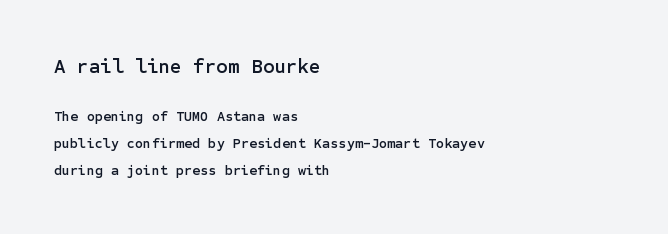
Visually, the top section dominates because its glyphs are scaled up. The lines in this sample share a left origin and differ only in where they stop. Tracking here is standard; glyphs follow each other at the usual distance. The passage shown is not underscored anywhere. Loosely led — the rows are spread out.
